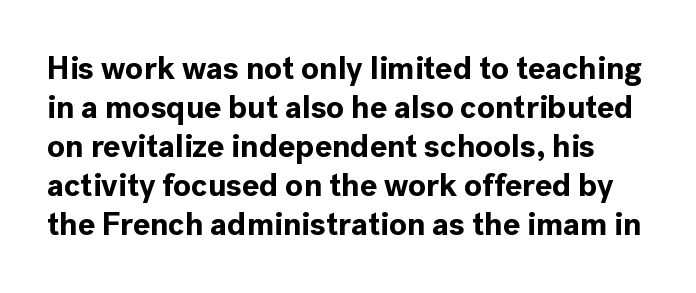
Check under the words: just untouched page. There is no visible air inserted between adjacent glyphs. The rendering uses natural spacing where letterforms have individual widths. Ascenders rise straight up at ninety degrees. The font family rendered here belongs to the sans-serif group. Plenty of ink on the page — the face is bold.
